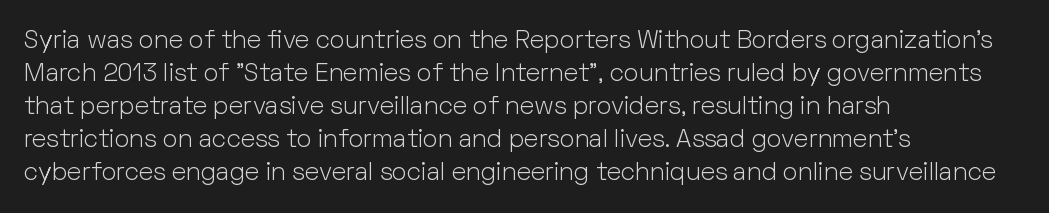
Q: Is the text bold? A: No.
Q: Is the text italic (slanted)? A: No, it is upright.
Q: Is the text underlined? A: No.
Q: How is the paragraph aligned? A: Left-aligned.
Q: Is the spacing between letters normal or unusually wide? A: Normal.
Q: Is the spacing between lines tight, normal or loose? A: Normal.
